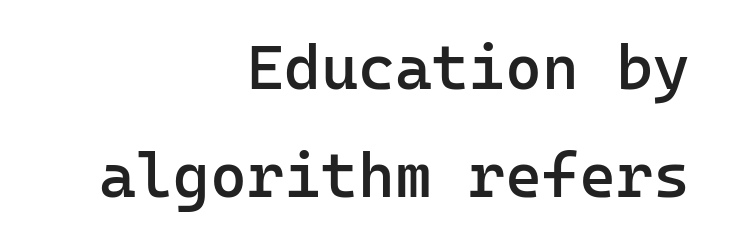
{"serif": "no", "italic": "no", "bold": "semi", "weight": "semibold", "width": "normal", "stroke_contrast": "low", "x_height": "medium", "monospaced": "yes", "underline": "no", "align": "right", "line_spacing_ratio": 1.71, "letter_spacing": "normal", "letter_spacing_em": 0.0, "glyph_px": 63}
